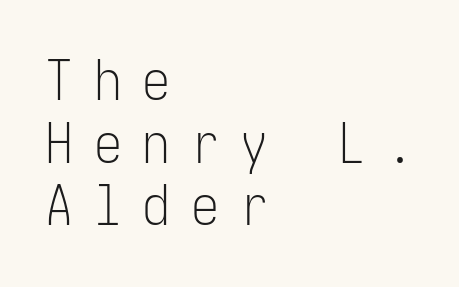
{"serif": "no", "italic": "no", "bold": "no", "weight": "light", "width": "condensed", "stroke_contrast": "low", "x_height": "medium", "underline": "no", "align": "left", "line_spacing": "tight", "line_spacing_ratio": 1.12, "letter_spacing": "wide", "letter_spacing_em": 0.37, "glyph_px": 56}
